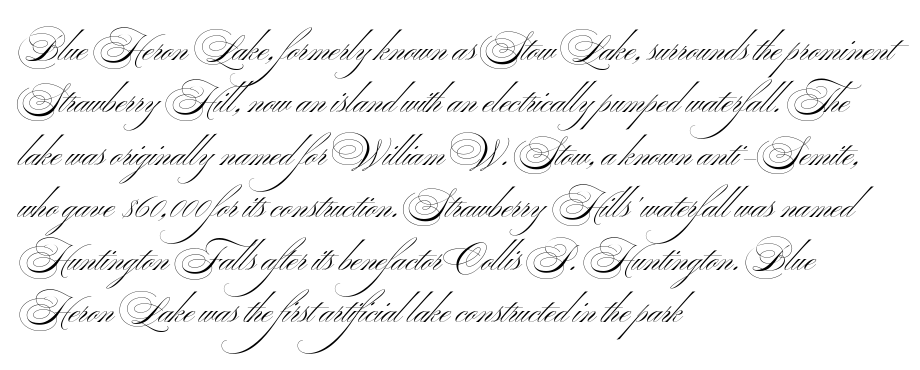
Q: Is the text bold? A: No.
Q: Is the text italic (slanted)? A: Yes.
Q: Is the typeface a serif or a sans-serif typeface? A: Sans-serif.
Q: Is the text underlined? A: No.
Q: How is the paragraph aligned? A: Left-aligned.
Q: Is the spacing between letters normal or unusually wide? A: Normal.
Q: Is the spacing between lines tight, normal or loose? A: Normal.
Q: Width (condensed, normal, or wide)? A: Wide.
Q: Stroke contrast? A: Medium.
Q: x-height? A: Small.
Q: Monospaced? A: No.
